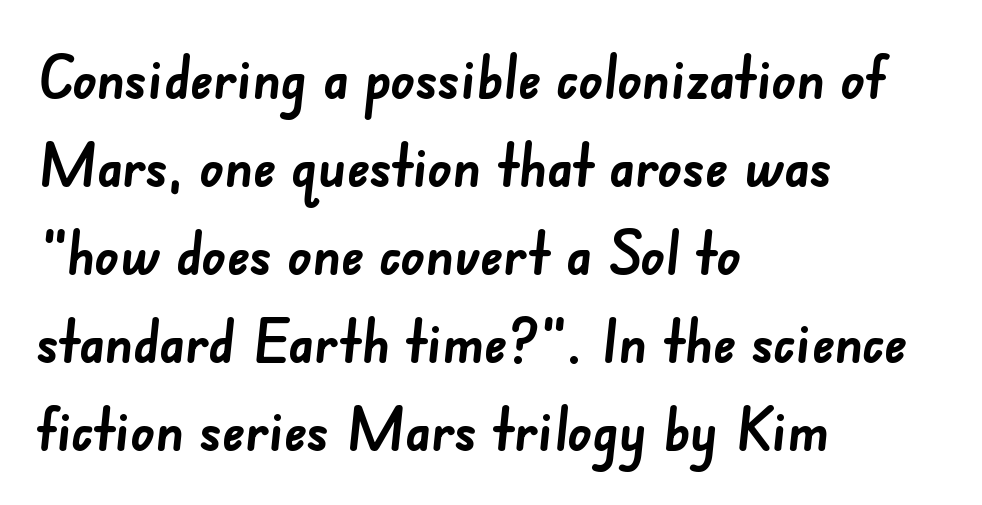
Horizontally, the lines are justified to the leading edge only. These lines keep a tight, regular rhythm from letter to letter. Successive baselines arrive at the customary interval. How heavy is the stroke? Heavy — this is a bold. Grotesque or geometric, the face here clearly has no serifs. The face used here is proportionally spaced, like ordinary book or web type.
